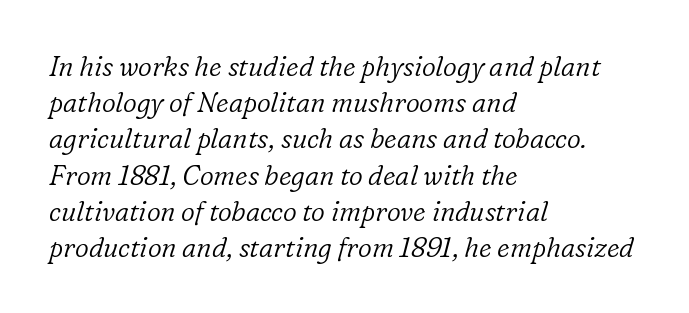
Q: Is the text bold? A: No.
Q: Is the text italic (slanted)? A: Yes, it leans right by about 16 degrees.
Q: Is the text underlined? A: No.
Q: How is the paragraph aligned? A: Left-aligned.
Q: Is the spacing between letters normal or unusually wide? A: Normal.
Q: Is the spacing between lines tight, normal or loose? A: Normal.
